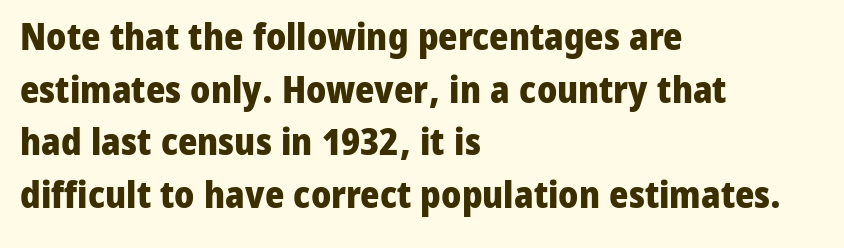
{"serif": "no", "italic": "no", "bold": "yes", "weight": "heavy", "width": "normal", "stroke_contrast": "low", "x_height": "medium", "monospaced": "no", "underline": "no", "align": "left", "line_spacing": "normal", "line_spacing_ratio": 1.42, "letter_spacing": "normal", "letter_spacing_em": 0.0, "glyph_px": 37}
